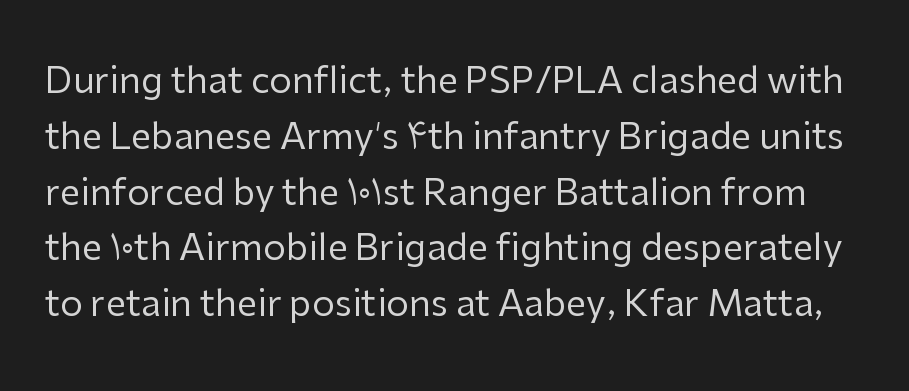
The block of text has a typical density, with ordinary space between rows. No heavy texture on the line: the type isn't bold. The type family on display is of the sans-serif kind. Think of a printed novel: that variable character pitch is what you see here. Type without underlining.
